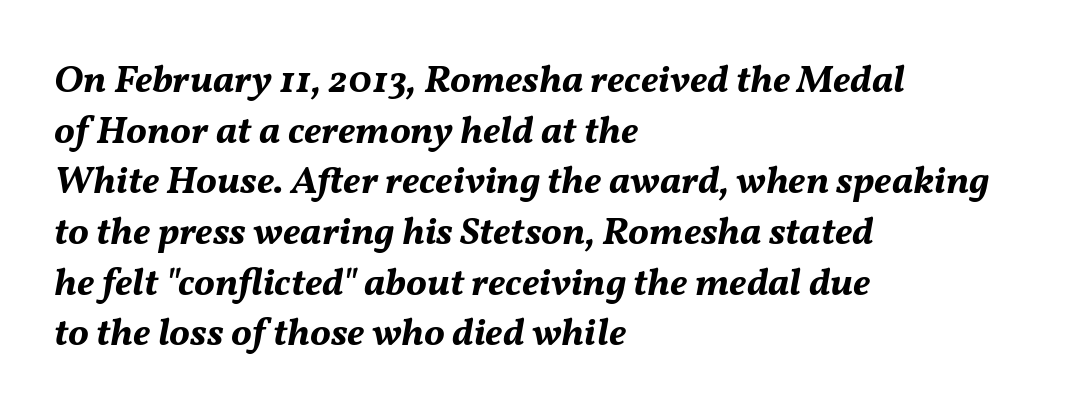
{"italic": "yes", "lean": "right", "slant_degrees": 11, "bold": "yes", "weight": "bold", "width": "normal", "stroke_contrast": "medium", "x_height": "medium", "monospaced": "no", "underline": "no", "align": "left", "line_spacing": "normal", "line_spacing_ratio": 1.3, "letter_spacing": "normal", "letter_spacing_em": 0.0, "glyph_px": 39}
